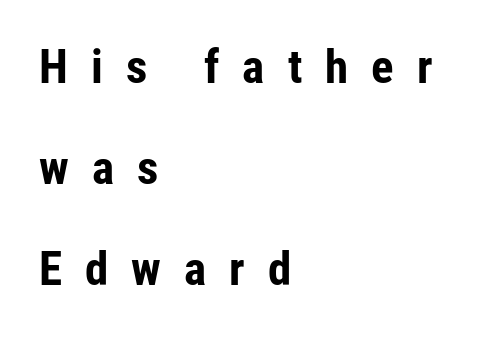
Q: Is the text bold? A: Yes.
Q: Is the text italic (slanted)? A: No, it is upright.
Q: Is the typeface a serif or a sans-serif typeface? A: Sans-serif.
Q: Is the text underlined? A: No.
Q: How is the paragraph aligned? A: Left-aligned.
Q: Is the spacing between letters normal or unusually wide? A: Unusually wide.
Q: Is the spacing between lines tight, normal or loose? A: Loose.
Q: Width (condensed, normal, or wide)? A: Condensed.
Q: Stroke contrast? A: Low.
Q: x-height? A: Medium.
Q: Monospaced? A: No.
